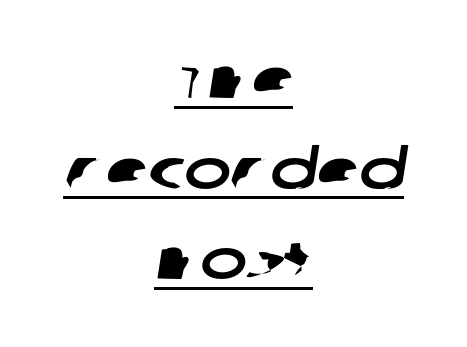
Q: Is the typeface a serif or a sans-serif typeface? A: Sans-serif.
Q: Is the text underlined? A: Yes.
Q: How is the paragraph aligned? A: Centered.
Q: Is the spacing between letters normal or unusually wide? A: Normal.
Q: Is the spacing between lines tight, normal or loose? A: Normal.
Q: Width (condensed, normal, or wide)? A: Wide.
Q: Stroke contrast? A: Low.
Q: x-height? A: Large.
Q: Monospaced? A: No.
